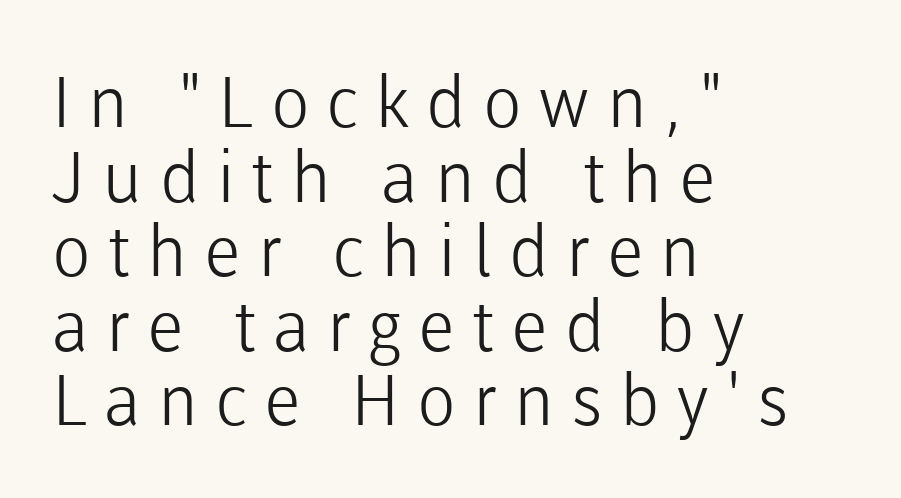
Words float on clear page, feet unadorned. In terms of leading, this rendering errs on the cramped side. Posture: straight, roman, zero tilt. Looks like regular typesetting: each glyph gets only the width it needs.
